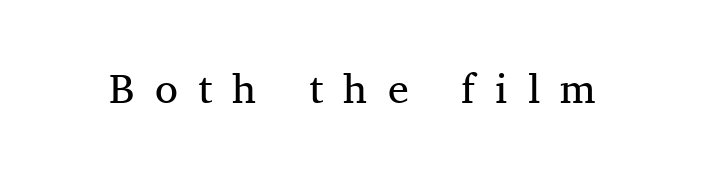
The image shows 42 px regular-weight serif type, upright; set unusually wide letter spacing (+0.48 em), not underlined; medium stroke contrast and a medium x-height.
